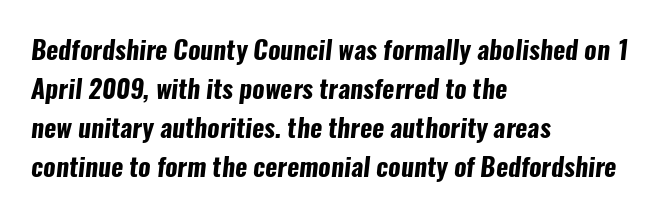
The foot of each line stays bare and open. Standard letterfit; no display-style spreading of the glyphs. Quick note: interline space is typical. If you drew a ruler down the left edge, every line would touch it.
